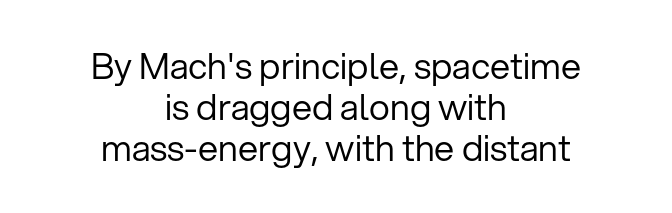
The image shows 36 px regular-weight sans-serif type, upright; set centered, tight line spacing (1.14x), normal letter spacing, not underlined; low stroke contrast and a medium x-height.
